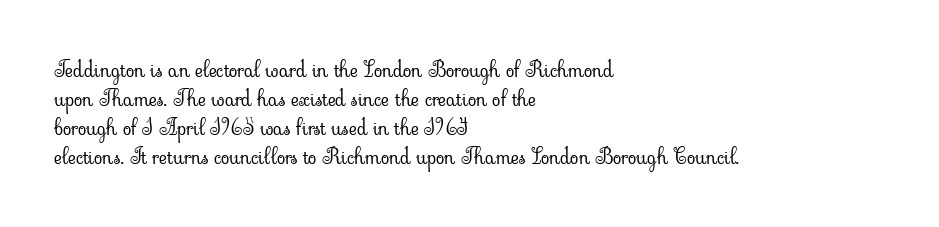
Q: Is the text bold? A: No.
Q: Is the text italic (slanted)? A: No, it is upright.
Q: Is the text underlined? A: No.
Q: How is the paragraph aligned? A: Left-aligned.
Q: Is the spacing between letters normal or unusually wide? A: Normal.
Q: Is the spacing between lines tight, normal or loose? A: Normal.
